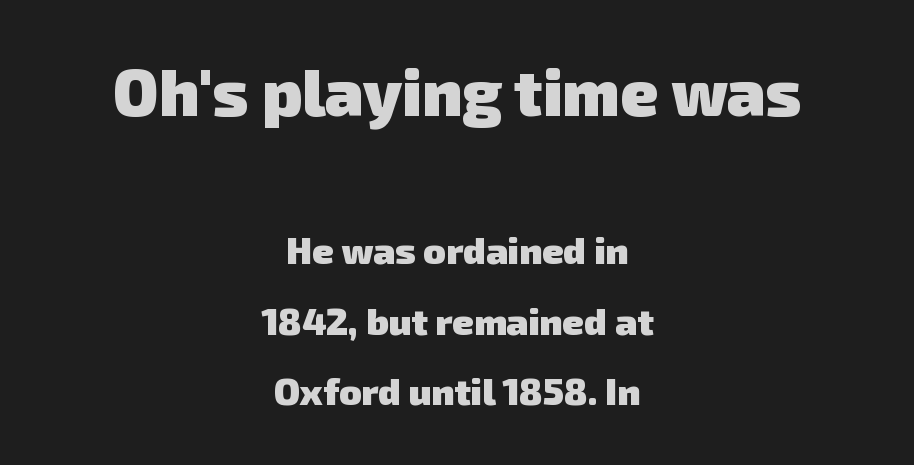
{"serif": "no", "bold": "yes", "weight": "heavy", "width": "normal", "stroke_contrast": "low", "x_height": "medium", "monospaced": "no", "underline": "no", "align": "center", "line_spacing": "loose", "line_spacing_ratio": 1.91, "letter_spacing": "normal", "letter_spacing_em": 0.0, "larger_block": "first", "size_ratio": 1.76, "glyph_px": 65}
